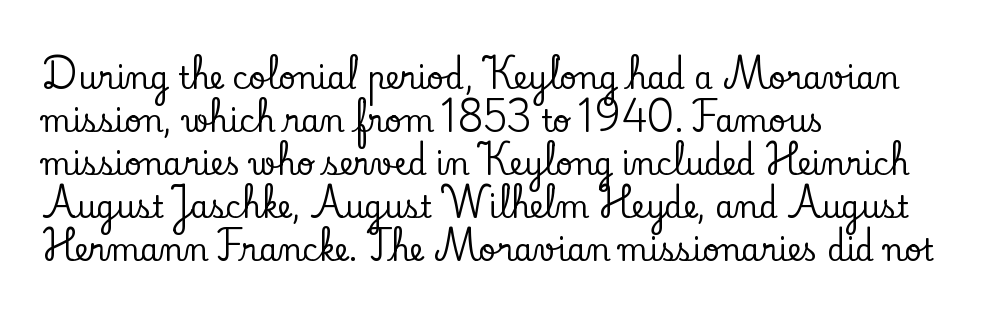
The image shows 30 px serif type, upright; set left-aligned, normal line spacing (1.43x), normal letter spacing, not underlined; low stroke contrast and a small x-height.
